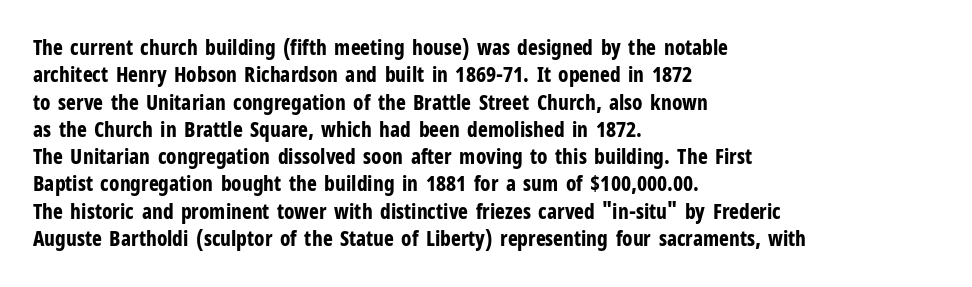
The image shows 21 px bold type, upright; set left-aligned, normal line spacing (1.3x), normal letter spacing, not underlined.
